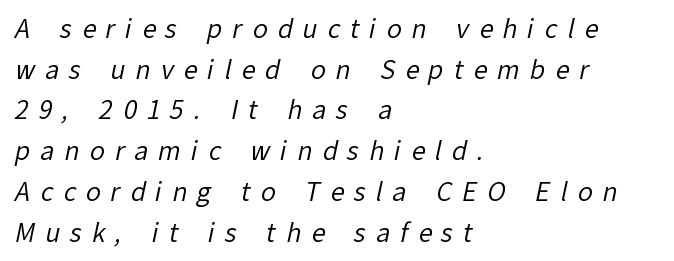
These lines have a slow, spaced-out rhythm from letter to letter. The designer left line spacing at the default. The passage shown is not underscored anywhere. A quiet, ordinary-to-light weight characterises the typeface. Each line starts at the same left margin while the right side varies.
